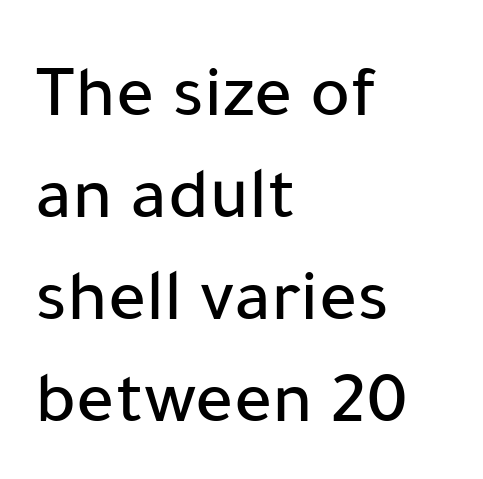
The image shows 75 px sans-serif type, upright; set left-aligned, normal line spacing (1.36x), normal letter spacing, not underlined; low stroke contrast and a medium x-height.
